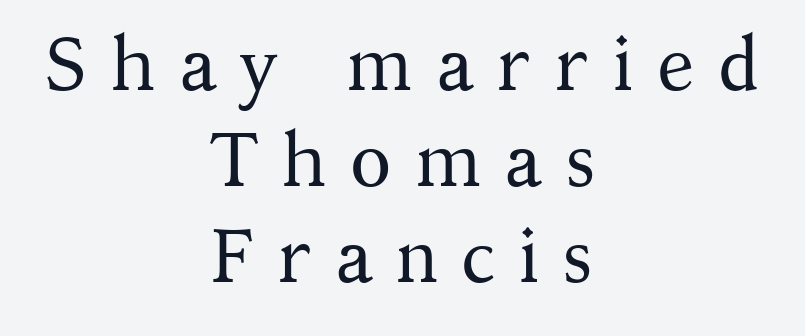
Where is the straight margin? There isn't one; the lines are centered. To sum up the face: it has serifs. Here the glyphs are tracked loosely, breaking word shapes into spaced letters. Check the space under the baseline: it is left empty.
